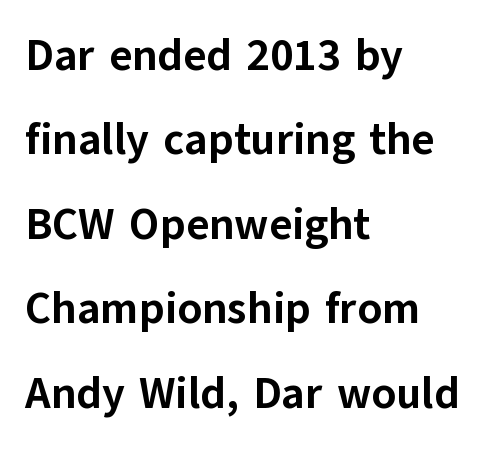
{"serif": "no", "italic": "no", "bold": "yes", "weight": "bold", "width": "normal", "stroke_contrast": "low", "x_height": "medium", "monospaced": "no", "underline": "no", "align": "left", "line_spacing": "loose", "line_spacing_ratio": 1.92, "letter_spacing": "normal", "letter_spacing_em": 0.0, "glyph_px": 44}
